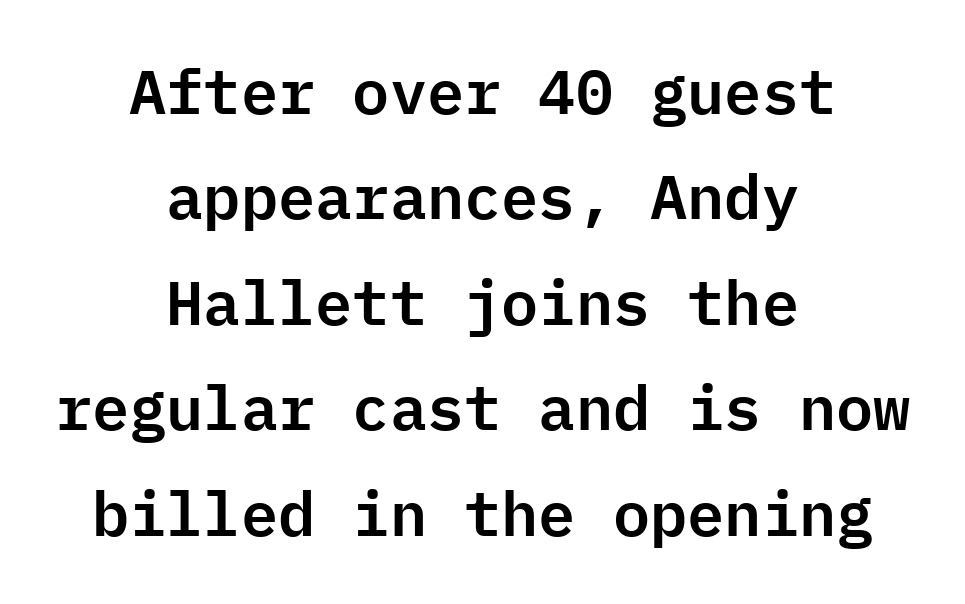
{"serif": "no", "italic": "no", "width": "normal", "stroke_contrast": "low", "x_height": "medium", "monospaced": "yes", "underline": "no", "align": "center", "line_spacing": "normal", "line_spacing_ratio": 1.7, "letter_spacing": "normal", "letter_spacing_em": 0.0, "glyph_px": 62}
